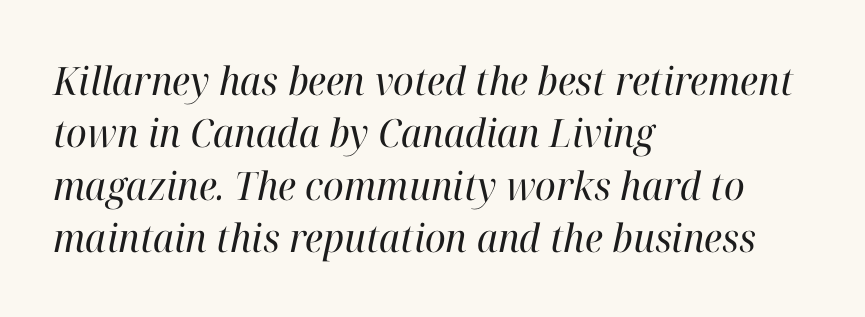
No chunkiness to these letters — they're not bold. Honestly, the row spacing looks completely unremarkable. A typesetter would call this proportional, since set widths differ per character. The rendering shows small feet on the letterforms — a serif design.
